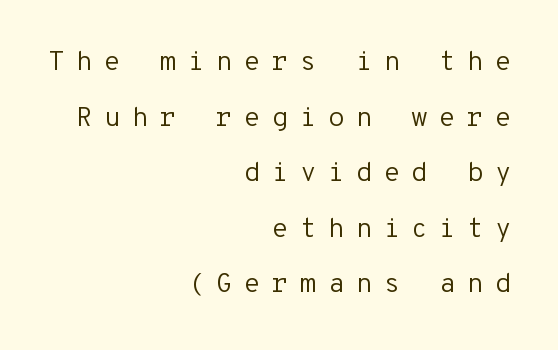
The image shows 27 px text type, upright; set right-aligned, loose line spacing (2.06x), unusually wide letter spacing (+0.42 em), not underlined.
